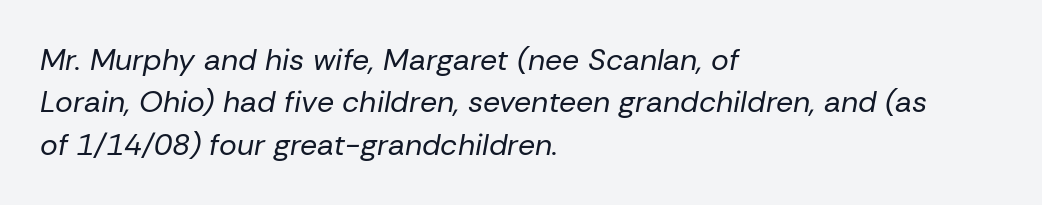
The image shows 30 px regular-weight type, italic (leaning right); set left-aligned, normal line spacing (1.41x), normal letter spacing, not underlined; low stroke contrast and a medium x-height.
